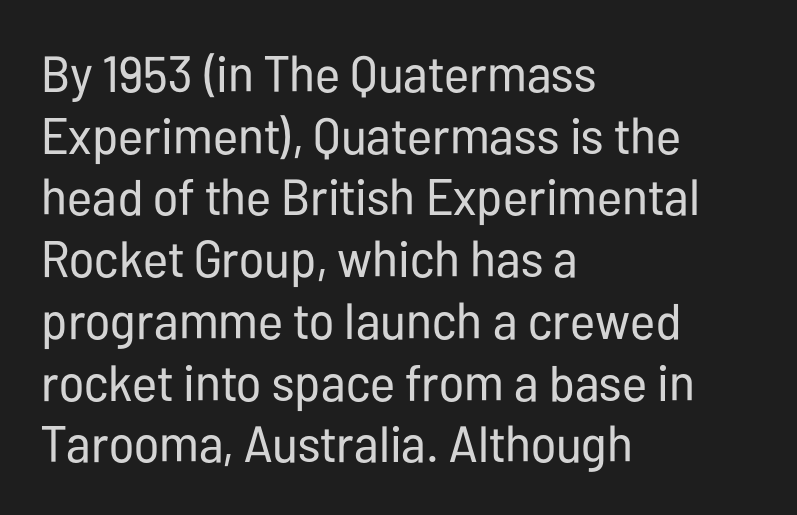
The image shows 51 px regular-weight, condensed sans-serif type, upright; set left-aligned, line spacing 1.21x, normal letter spacing, not underlined; low stroke contrast and a medium x-height.
